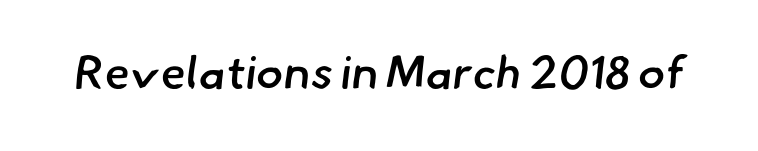
The image shows 46 px semibold sans-serif type; set normal letter spacing, not underlined; low stroke contrast and a small x-height.
